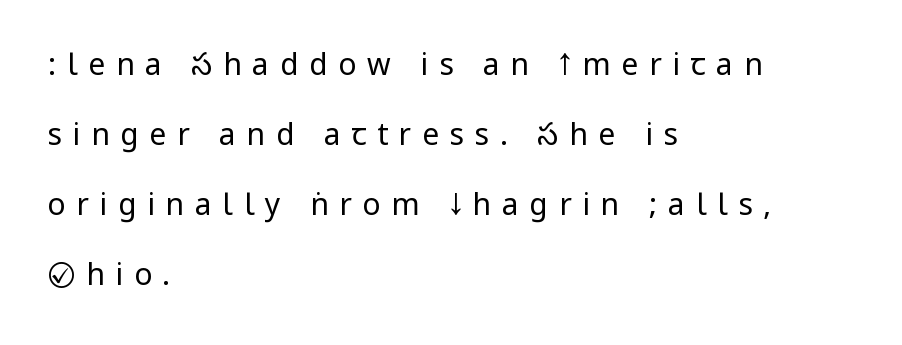
Q: Is the text bold? A: No.
Q: Is the text italic (slanted)? A: No, it is upright.
Q: Is the typeface a serif or a sans-serif typeface? A: Sans-serif.
Q: Is the text underlined? A: No.
Q: How is the paragraph aligned? A: Left-aligned.
Q: Is the spacing between letters normal or unusually wide? A: Unusually wide.
Q: Is the spacing between lines tight, normal or loose? A: Loose.
Q: Width (condensed, normal, or wide)? A: Condensed.
Q: Stroke contrast? A: Low.
